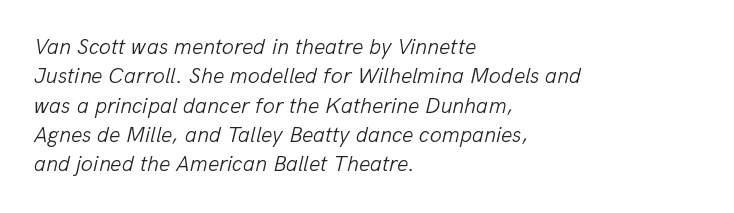
What stands out about the letter spacing? Nothing — it is the standard amount. You can tell it's italic because the verticals aren't actually vertical. Weight class: somewhere from thin through regular. This sample keeps an unexceptional amount of space between lines. Quick note: underline off. Visually the block forms a straight wall on the left and a jagged coastline on the right.
